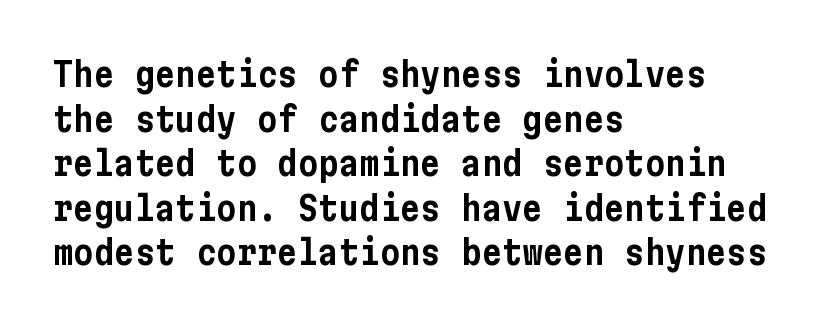
How are the letters spaced? Ordinarily, with no added tracking. This sample keeps an unexceptional amount of space between lines. Letterform terminals end flat and unadorned throughout the passage. Do the letters lean? They stand straight.
